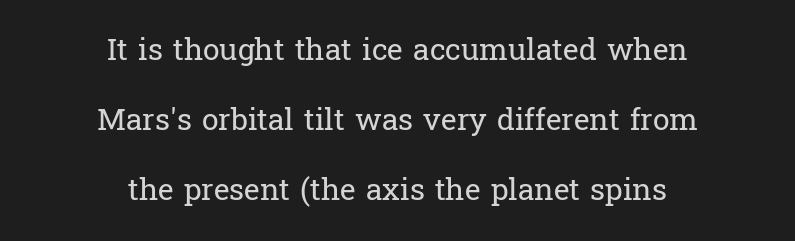
The image shows 30 px regular-weight serif type, upright; set centered, loose line spacing (2.33x), normal letter spacing, not underlined; low stroke contrast and a medium x-height.
